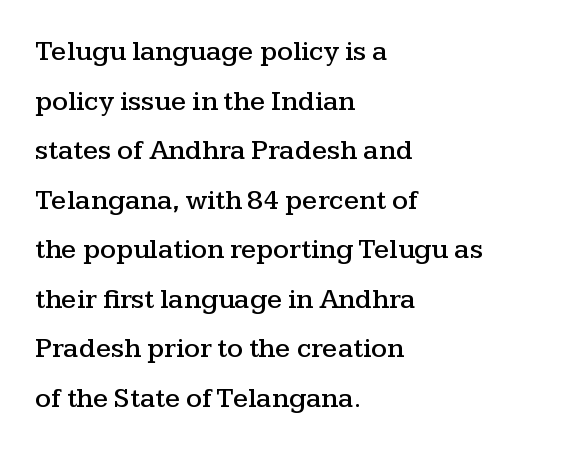
{"serif": "yes", "italic": "no", "width": "wide", "stroke_contrast": "medium", "x_height": "medium", "monospaced": "no", "underline": "no", "align": "left", "line_spacing_ratio": 1.77, "letter_spacing": "normal", "letter_spacing_em": 0.0, "glyph_px": 28}
